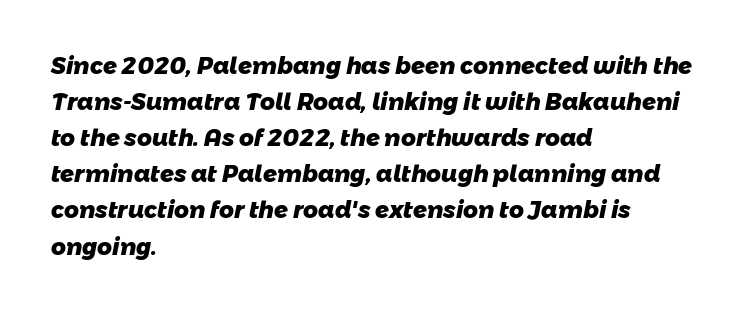
The setting favours the left margin, as ordinary paragraphs usually do. The rows are spaced the way most documents space them. The zone under the glyphs is completely vacant. Does extra space separate the letters? No, they use regular spacing.
